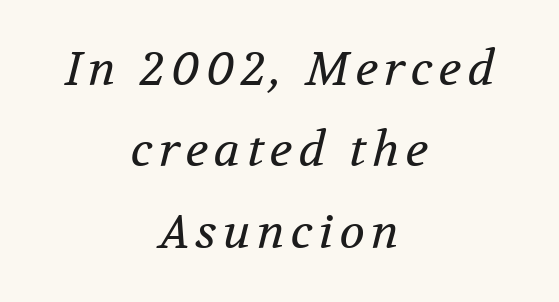
The glyphs look as if they've been sheared to an angle. Is this a fixed-width face? No — the glyphs have proportional, varying widths. Bare-footed words on every line. Regarding serifs, this sample has them. No letter is thick-stroked: the sample isn't bold.
